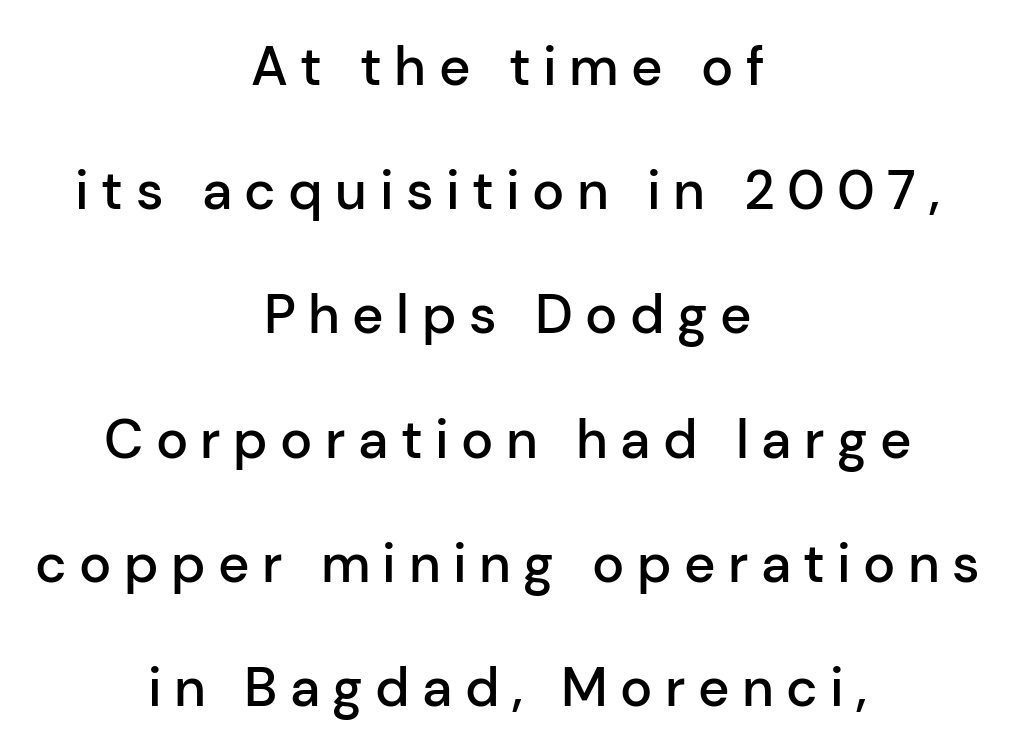
The image shows 54 px semibold sans-serif type, upright; set centered, loose line spacing (2.3x), unusually wide letter spacing (+0.23 em), not underlined; low stroke contrast and a medium x-height.
